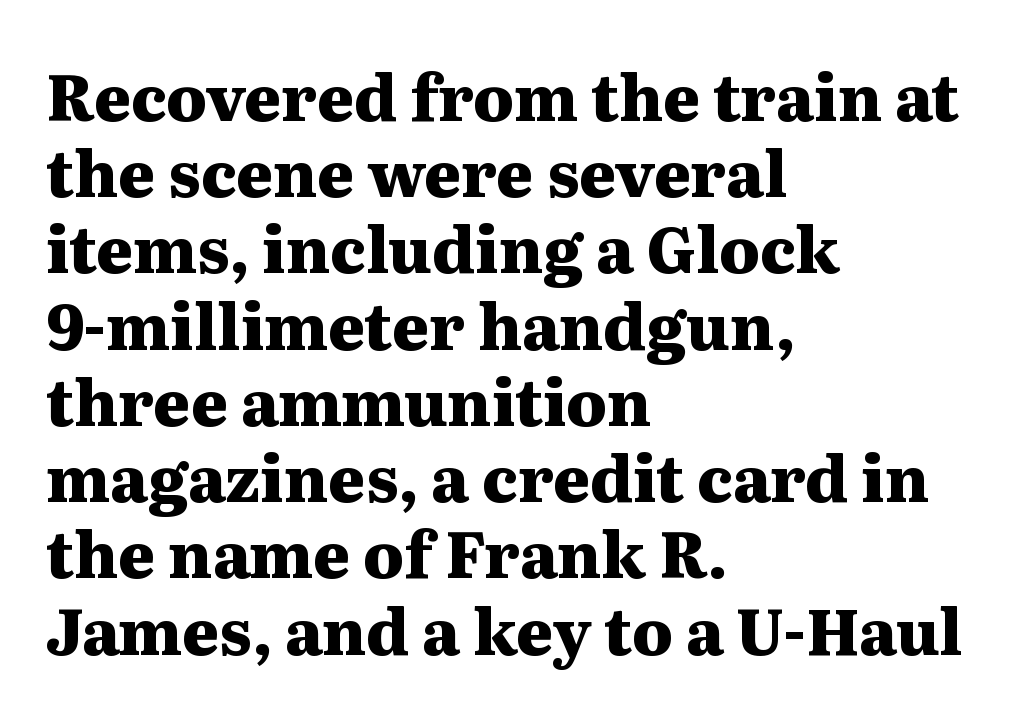
Q: Is the text bold? A: Yes.
Q: Is the text italic (slanted)? A: No, it is upright.
Q: Is the typeface a serif or a sans-serif typeface? A: Serif.
Q: Is the text underlined? A: No.
Q: How is the paragraph aligned? A: Left-aligned.
Q: Is the spacing between letters normal or unusually wide? A: Normal.
Q: Width (condensed, normal, or wide)? A: Wide.
Q: Stroke contrast? A: Medium.
Q: x-height? A: Medium.
Q: Monospaced? A: No.
